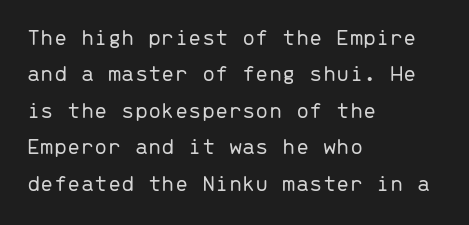
{"italic": "no", "bold": "no", "underline": "no", "align": "left", "line_spacing": "normal", "line_spacing_ratio": 1.52, "letter_spacing": "normal", "letter_spacing_em": 0.0, "glyph_px": 24}
